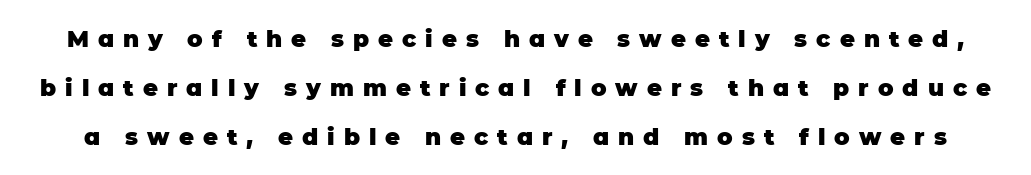
The image shows 23 px bold type, upright; set loose line spacing (2.12x), unusually wide letter spacing (+0.39 em), not underlined.
